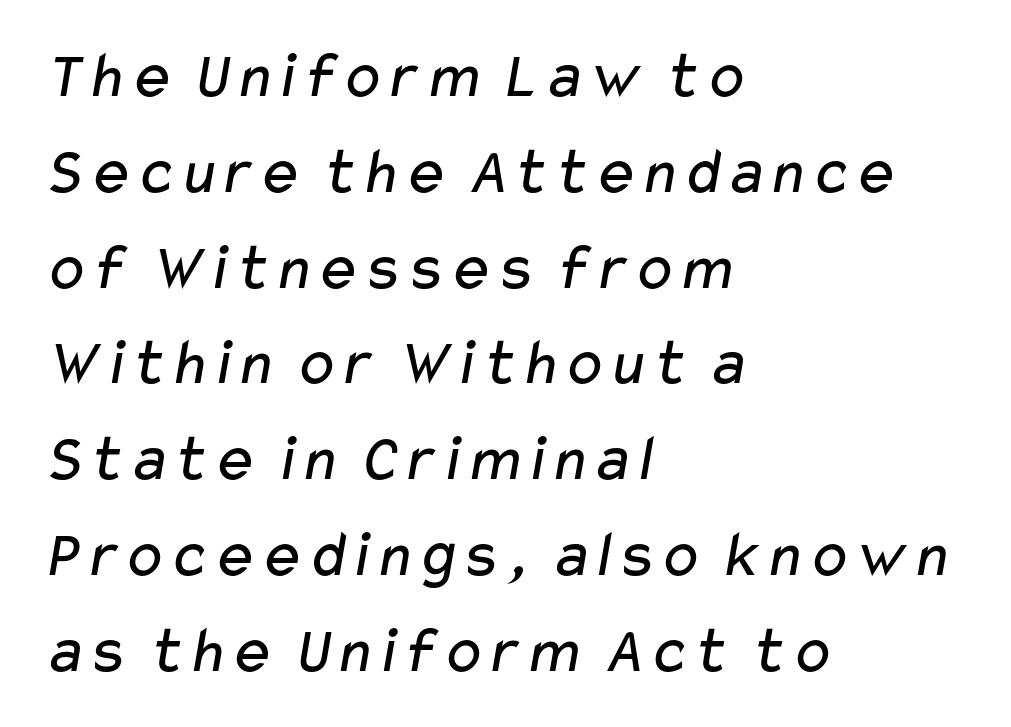
Default kerning and tracking; the words read as compact shapes. The passage shown is typed in a proportional face where columns would drift. A classic flush-left, rag-right setting is used for this passage. Normally led — the rows are evenly, conventionally spaced. Letterform terminals end flat and unadorned throughout the passage. Has an underline been added? It has not.
